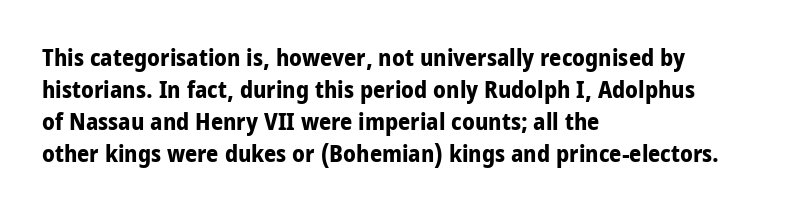
{"italic": "no", "bold": "yes", "underline": "no", "align": "left", "line_spacing": "normal", "line_spacing_ratio": 1.34, "letter_spacing": "normal", "letter_spacing_em": 0.0, "glyph_px": 24}
